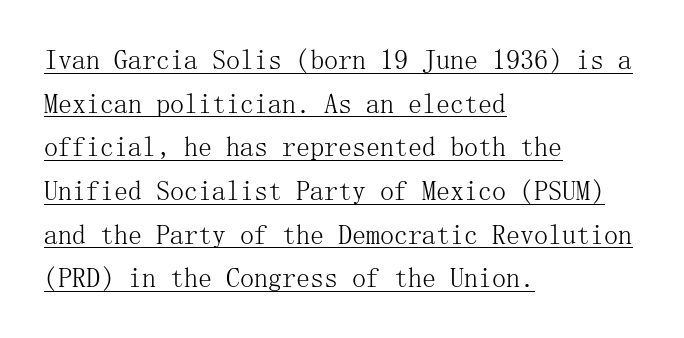
Q: Is the text bold? A: No.
Q: Is the text italic (slanted)? A: No, it is upright.
Q: Is the typeface a serif or a sans-serif typeface? A: Serif.
Q: Is the text underlined? A: Yes.
Q: How is the paragraph aligned? A: Left-aligned.
Q: Is the spacing between letters normal or unusually wide? A: Normal.
Q: Is the spacing between lines tight, normal or loose? A: Normal.
Q: Width (condensed, normal, or wide)? A: Normal.
Q: Stroke contrast? A: Medium.
Q: x-height? A: Medium.
